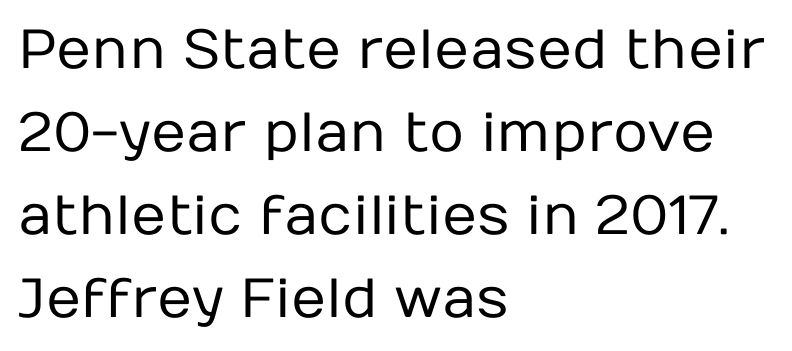
The image shows 55 px regular-weight sans-serif type, upright; set left-aligned, normal line spacing (1.51x), normal letter spacing, not underlined; low stroke contrast and a medium x-height.
